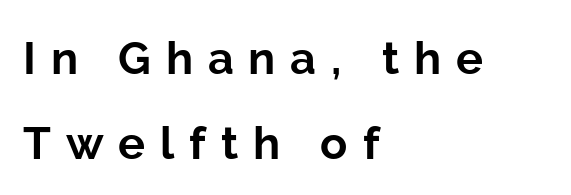
{"serif": "no", "italic": "no", "bold": "yes", "weight": "bold", "width": "normal", "stroke_contrast": "low", "x_height": "medium", "monospaced": "no", "underline": "no", "align": "left", "line_spacing": "loose", "line_spacing_ratio": 1.9, "letter_spacing": "wide", "letter_spacing_em": 0.33, "glyph_px": 45}
